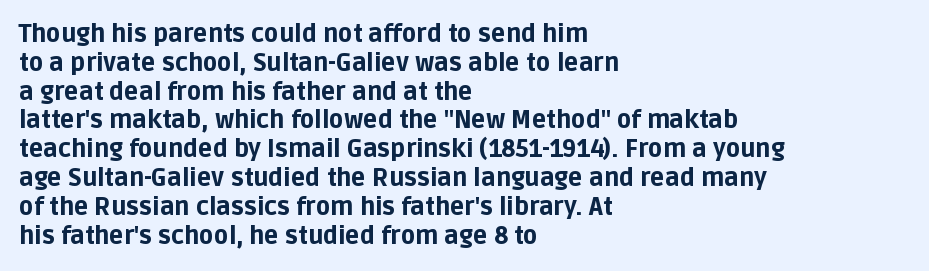
A classic flush-left, rag-right setting is used for this passage. Plenty of ink on the page — the face is bold. A typesetter would mark this as roman, not italic. In terms of letterspacing, this is plain default setting. The zone under the glyphs is completely vacant.
